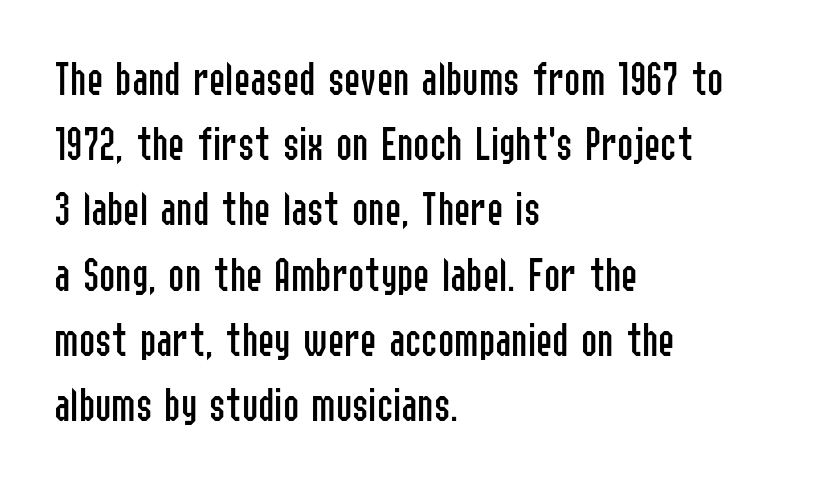
{"serif": "no", "italic": "no", "bold": "no", "weight": "regular", "width": "condensed", "stroke_contrast": "low", "x_height": "medium", "monospaced": "no", "underline": "no", "align": "left", "line_spacing": "normal", "line_spacing_ratio": 1.33, "letter_spacing": "normal", "letter_spacing_em": 0.0, "glyph_px": 49}
